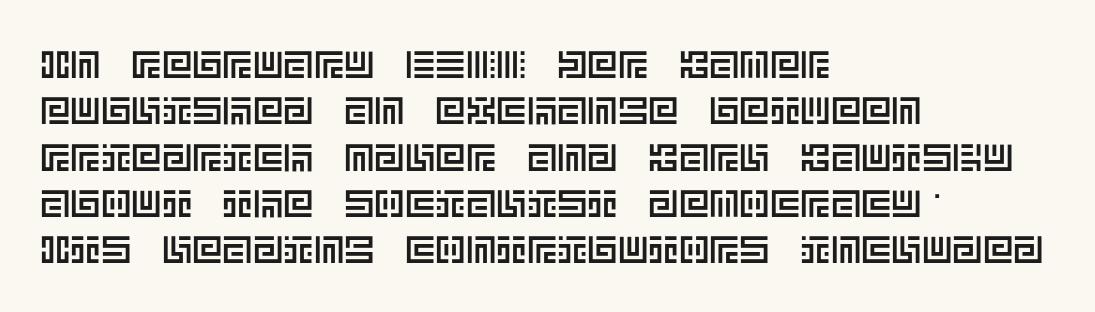
The image shows 38 px text type, upright; set left-aligned, line spacing 1.22x, normal letter spacing, not underlined; a large x-height.
